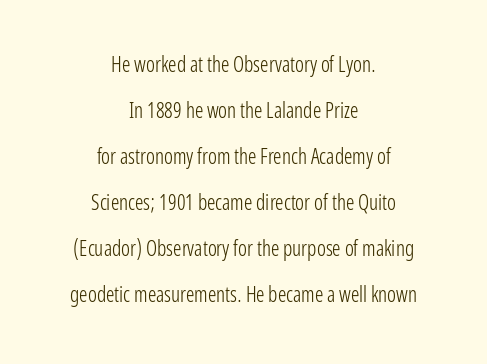
{"italic": "no", "bold": "no", "underline": "no", "align": "center", "line_spacing": "loose", "line_spacing_ratio": 2.19, "letter_spacing": "normal", "letter_spacing_em": 0.0, "glyph_px": 21}
